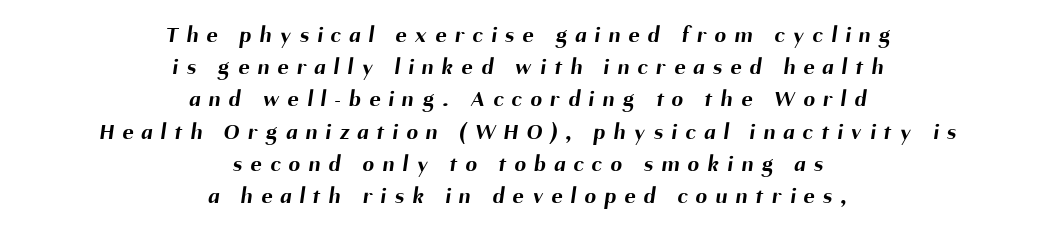
{"bold": "yes", "underline": "no", "align": "center", "line_spacing": "normal", "line_spacing_ratio": 1.4, "letter_spacing": "wide", "letter_spacing_em": 0.37, "glyph_px": 23}
